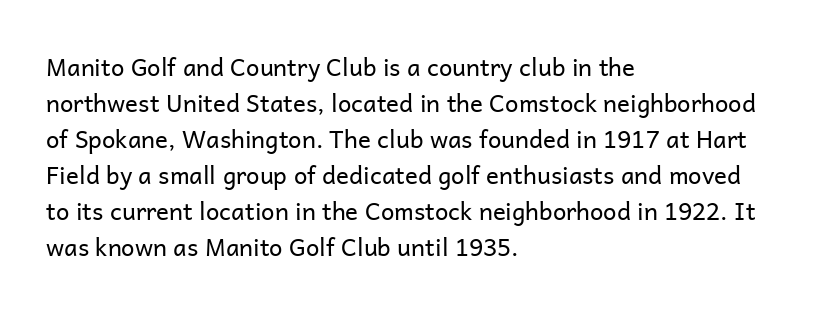
The image shows 24 px text type, upright; set left-aligned, normal line spacing (1.5x), normal letter spacing, not underlined.
